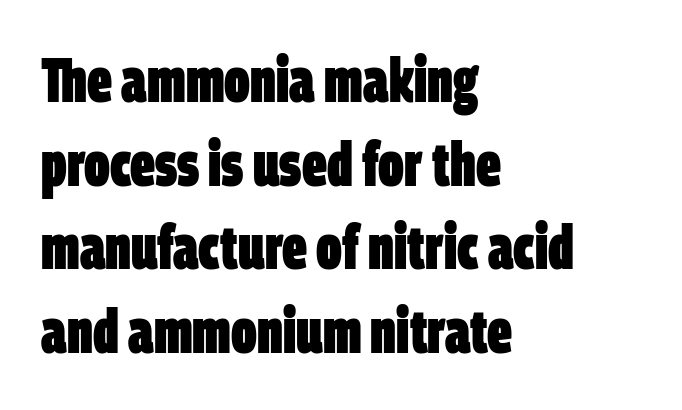
The image shows 62 px heavy, condensed sans-serif type; set left-aligned, normal line spacing (1.35x), normal letter spacing, not underlined; low stroke contrast and a large x-height.
